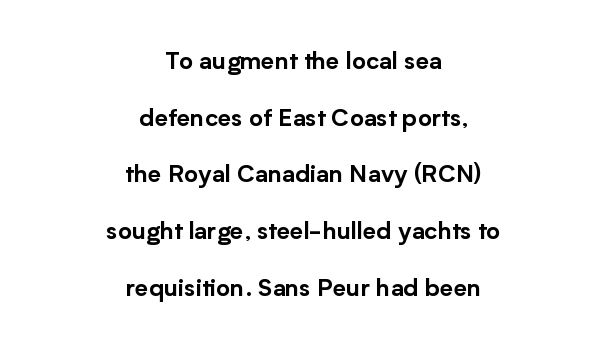
The image shows 24 px text type, upright; set centered, loose line spacing (2.36x), normal letter spacing, not underlined.
